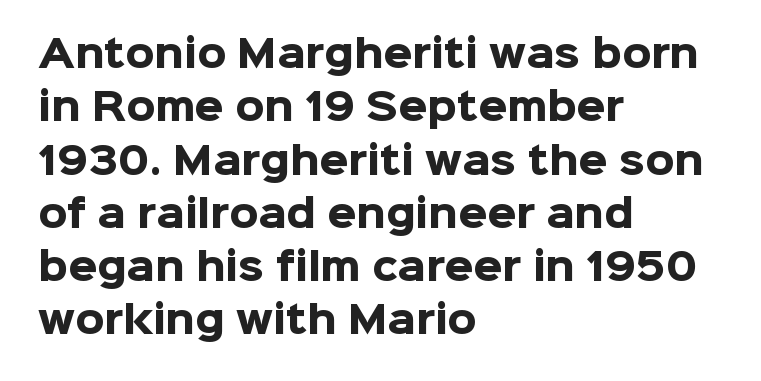
The image shows 37 px heavy sans-serif type, upright; set left-aligned, normal line spacing (1.44x), normal letter spacing, not underlined; low stroke contrast and a medium x-height.
